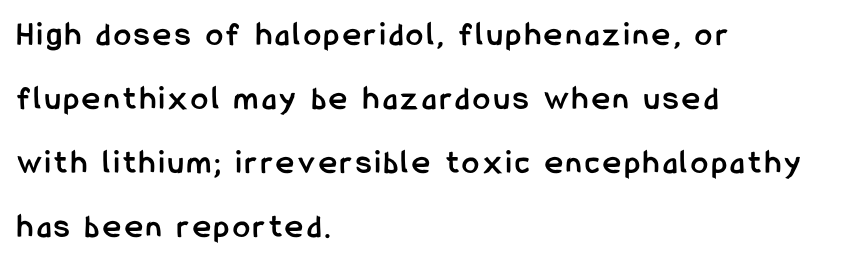
{"serif": "no", "italic": "no", "bold": "yes", "weight": "semibold", "width": "condensed", "stroke_contrast": "low", "x_height": "medium", "monospaced": "no", "underline": "no", "align": "left", "line_spacing_ratio": 1.88, "glyph_px": 34}
